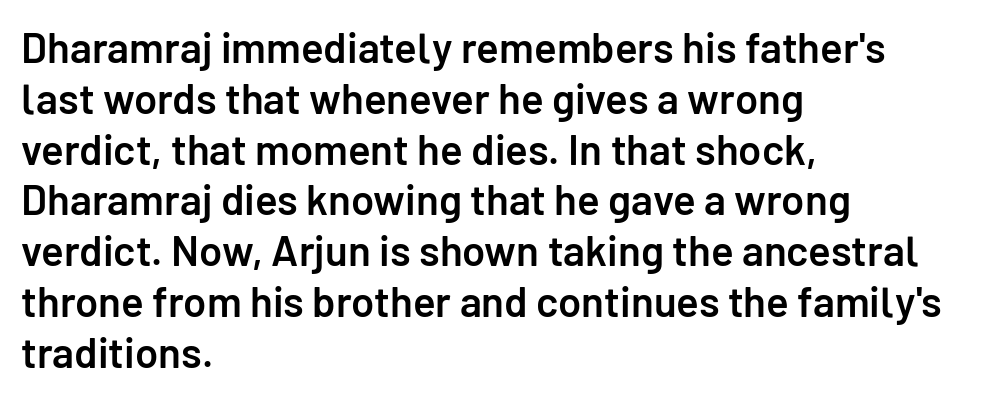
{"serif": "no", "italic": "no", "bold": "semi", "weight": "semibold", "width": "normal", "stroke_contrast": "low", "x_height": "medium", "monospaced": "no", "underline": "no", "align": "left", "line_spacing_ratio": 1.21, "letter_spacing": "normal", "letter_spacing_em": 0.0, "glyph_px": 42}
